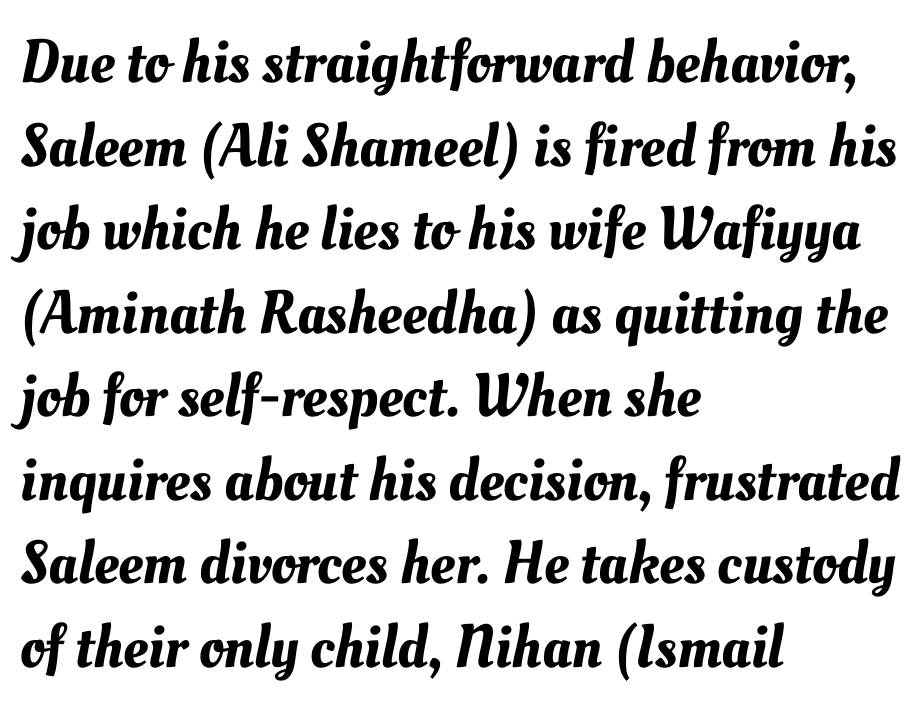
Q: Is the text underlined? A: No.
Q: How is the paragraph aligned? A: Left-aligned.
Q: Is the spacing between letters normal or unusually wide? A: Normal.
Q: Is the spacing between lines tight, normal or loose? A: Normal.
Q: Width (condensed, normal, or wide)? A: Normal.
Q: Stroke contrast? A: Medium.
Q: x-height? A: Small.
Q: Monospaced? A: No.
